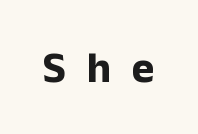
Q: Is the text bold? A: Yes.
Q: Is the text italic (slanted)? A: No, it is upright.
Q: Is the typeface a serif or a sans-serif typeface? A: Sans-serif.
Q: Is the text underlined? A: No.
Q: Is the spacing between letters normal or unusually wide? A: Unusually wide.
Q: Width (condensed, normal, or wide)? A: Normal.
Q: Stroke contrast? A: Low.
Q: x-height? A: Medium.
Q: Monospaced? A: No.
